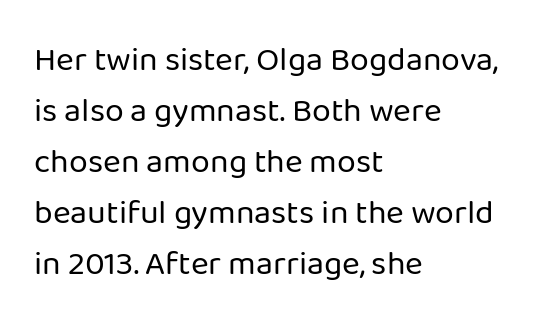
Q: Is the text bold? A: No.
Q: Is the text italic (slanted)? A: No, it is upright.
Q: Is the typeface a serif or a sans-serif typeface? A: Sans-serif.
Q: Is the text underlined? A: No.
Q: How is the paragraph aligned? A: Left-aligned.
Q: Is the spacing between letters normal or unusually wide? A: Normal.
Q: Is the spacing between lines tight, normal or loose? A: Normal.
Q: Width (condensed, normal, or wide)? A: Normal.
Q: Stroke contrast? A: Low.
Q: x-height? A: Medium.
Q: Monospaced? A: No.
